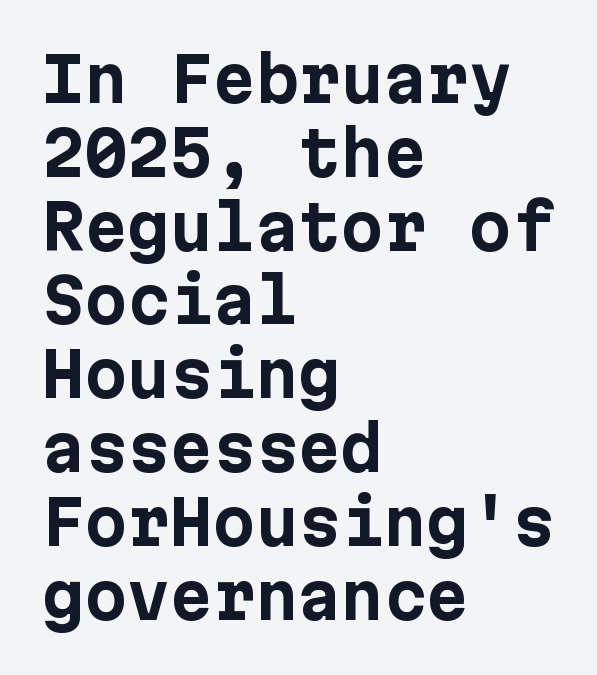
{"serif": "no", "italic": "no", "bold": "yes", "weight": "bold", "width": "normal", "stroke_contrast": "low", "x_height": "medium", "underline": "no", "align": "left", "line_spacing_ratio": 1.21, "letter_spacing": "normal", "letter_spacing_em": 0.0, "glyph_px": 61}
